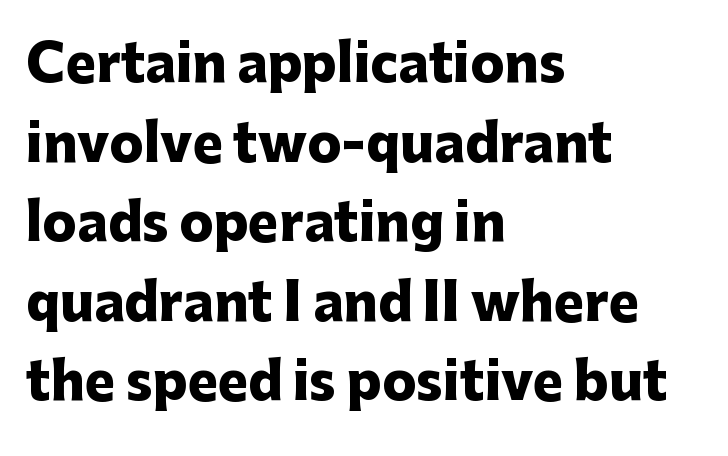
Reading down the block, your eye returns to a fixed left position each line. The passage shown stacks its lines at a standard gap. The face used here is proportionally spaced, like ordinary book or web type. Serif or sans? Sans — the stroke terminals are bare.
